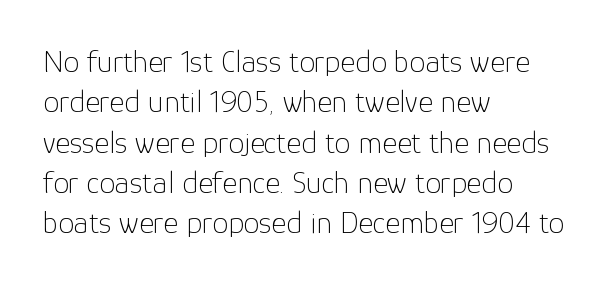
{"serif": "no", "italic": "no", "bold": "no", "weight": "thin", "width": "normal", "stroke_contrast": "low", "x_height": "medium", "monospaced": "no", "underline": "no", "align": "left", "line_spacing": "normal", "line_spacing_ratio": 1.26, "letter_spacing": "normal", "letter_spacing_em": 0.0, "glyph_px": 32}
